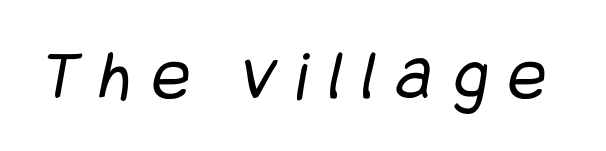
The image shows 72 px regular-weight, condensed sans-serif type; set unusually wide letter spacing (+0.28 em), not underlined; low stroke contrast and a large x-height.
